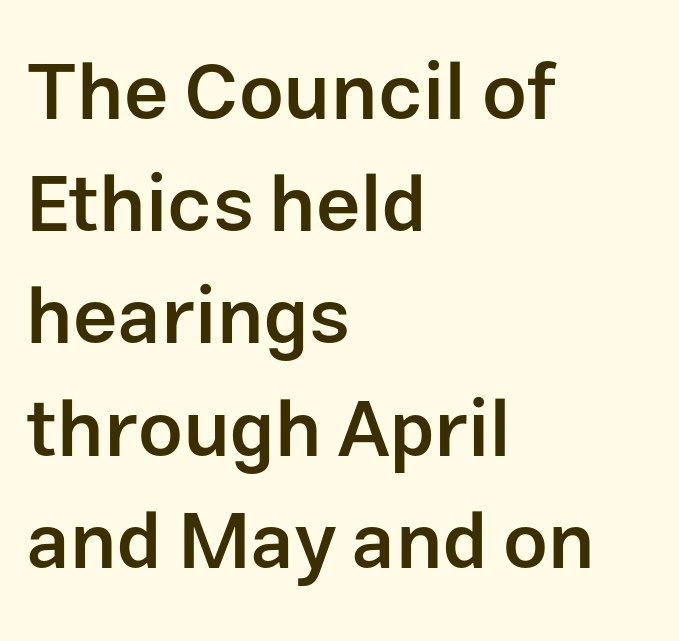
Q: Is the text bold? A: Semi-bold.
Q: Is the text italic (slanted)? A: No, it is upright.
Q: Is the typeface a serif or a sans-serif typeface? A: Sans-serif.
Q: Is the text underlined? A: No.
Q: How is the paragraph aligned? A: Left-aligned.
Q: Is the spacing between letters normal or unusually wide? A: Normal.
Q: Is the spacing between lines tight, normal or loose? A: Normal.
Q: Width (condensed, normal, or wide)? A: Normal.
Q: Stroke contrast? A: Low.
Q: x-height? A: Medium.
Q: Monospaced? A: No.
